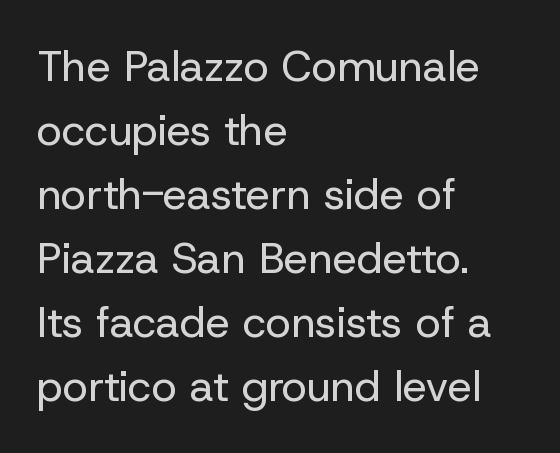
{"serif": "no", "italic": "no", "bold": "no", "weight": "regular", "width": "normal", "stroke_contrast": "low", "x_height": "medium", "monospaced": "no", "underline": "no", "align": "left", "line_spacing": "normal", "line_spacing_ratio": 1.49, "letter_spacing": "normal", "letter_spacing_em": 0.0, "glyph_px": 43}
